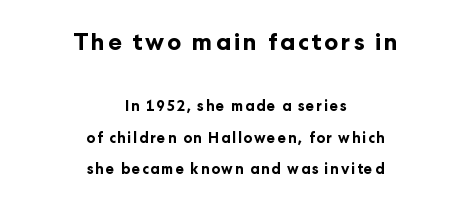
Q: Is the text bold? A: Yes.
Q: Is the text italic (slanted)? A: No, it is upright.
Q: Is the text underlined? A: No.
Q: How is the paragraph aligned? A: Centered.
Q: Is the spacing between lines tight, normal or loose? A: Loose.
Q: Which block of text is set in a larger size, the first (top) or the second (bottom)? A: The first (top) one.
